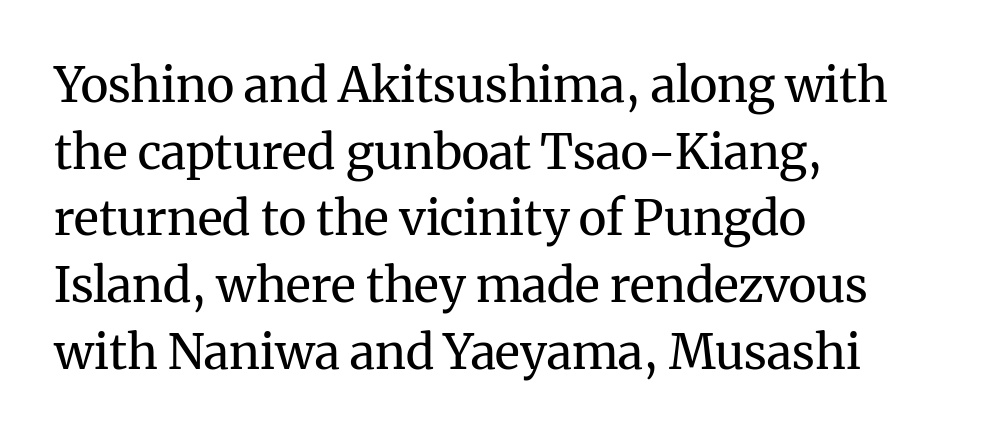
The image shows 48 px regular-weight serif type, upright; set left-aligned, normal line spacing (1.39x), normal letter spacing, not underlined; medium stroke contrast and a medium x-height.
